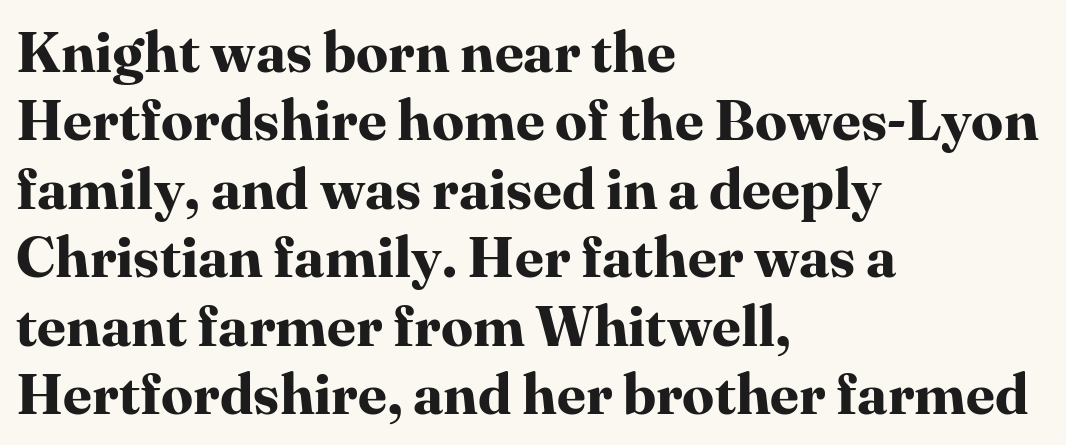
These lines are rendered in a variable-pitch font. How heavy is the stroke? Heavy — this is a bold. The letters stand upright; this is a roman face. Only glyphs here, with clear space below each row. Caption: standard tracking, unaltered.
